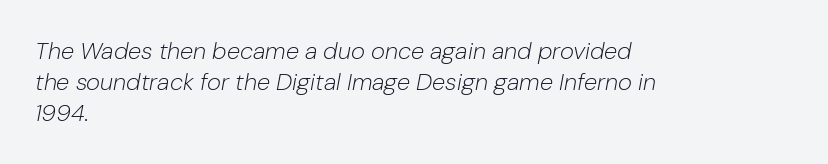
Q: Is the text bold? A: No.
Q: Is the text italic (slanted)? A: Yes, it leans right by about 10 degrees.
Q: Is the text underlined? A: No.
Q: How is the paragraph aligned? A: Left-aligned.
Q: Is the spacing between letters normal or unusually wide? A: Normal.
Q: Is the spacing between lines tight, normal or loose? A: Normal.
